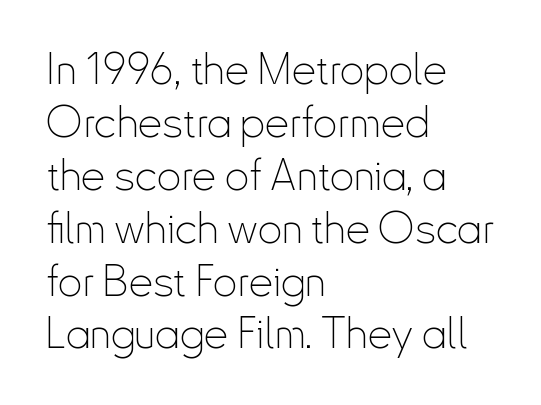
{"serif": "no", "italic": "no", "bold": "no", "weight": "thin", "width": "condensed", "stroke_contrast": "low", "x_height": "small", "monospaced": "no", "underline": "no", "align": "left", "line_spacing_ratio": 1.23, "letter_spacing": "normal", "letter_spacing_em": 0.0, "glyph_px": 43}
